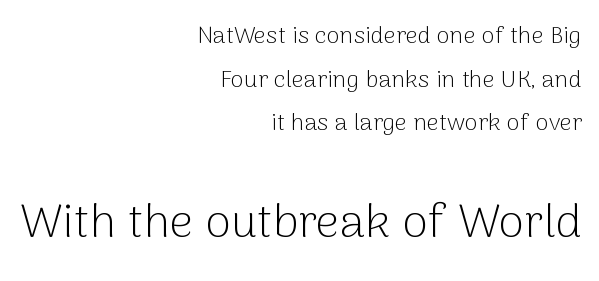
Nope, not italic — everything's standing straight. A light-to-regular cut is what we see here. This sample has the flowing, uneven cadence of proportional lettering. The face used here is a sans, in the tradition of grotesques and geometrics.
